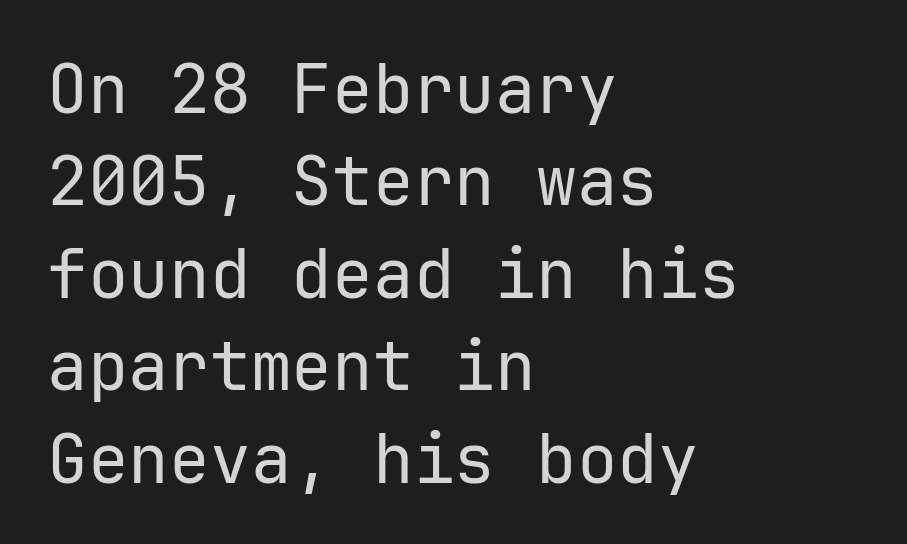
A classic flush-left, rag-right setting is used for this passage. Style check: upright. If you measured baseline to baseline, you'd find a middling distance. A clean baseline with only descenders dipping below it. Tracking value appears to be zero — textbook default spacing. I'd call this a sans setting — the letters go barefoot.
